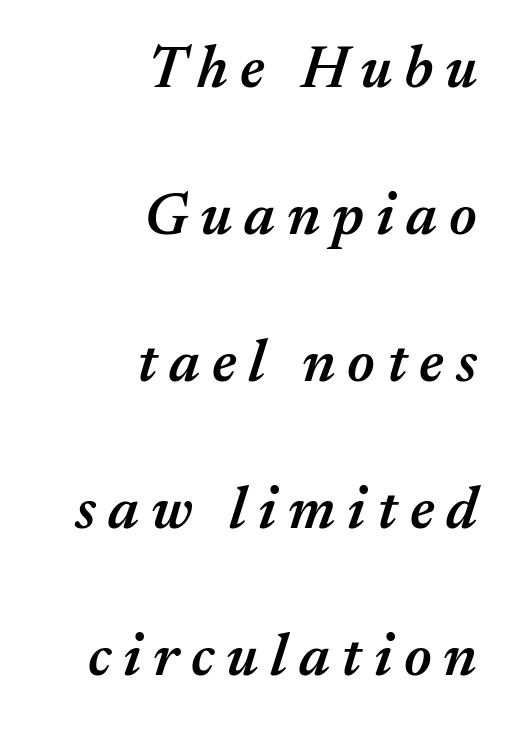
Q: Is the text bold? A: Semi-bold.
Q: Is the text italic (slanted)? A: Yes, it leans right by about 17 degrees.
Q: Is the text underlined? A: No.
Q: How is the paragraph aligned? A: Right-aligned.
Q: Is the spacing between letters normal or unusually wide? A: Unusually wide.
Q: Is the spacing between lines tight, normal or loose? A: Loose.
Q: Width (condensed, normal, or wide)? A: Normal.
Q: Stroke contrast? A: Medium.
Q: x-height? A: Medium.
Q: Monospaced? A: No.
